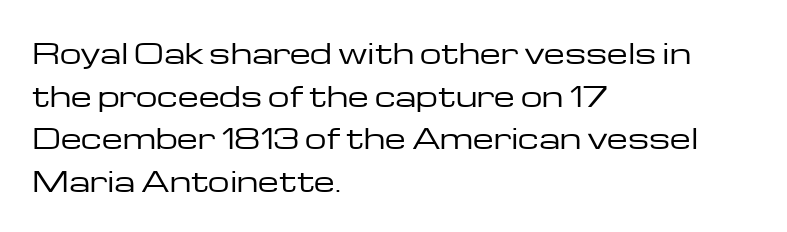
Q: Is the text bold? A: No.
Q: Is the text italic (slanted)? A: No, it is upright.
Q: Is the text underlined? A: No.
Q: How is the paragraph aligned? A: Left-aligned.
Q: Is the spacing between letters normal or unusually wide? A: Normal.
Q: Is the spacing between lines tight, normal or loose? A: Normal.
